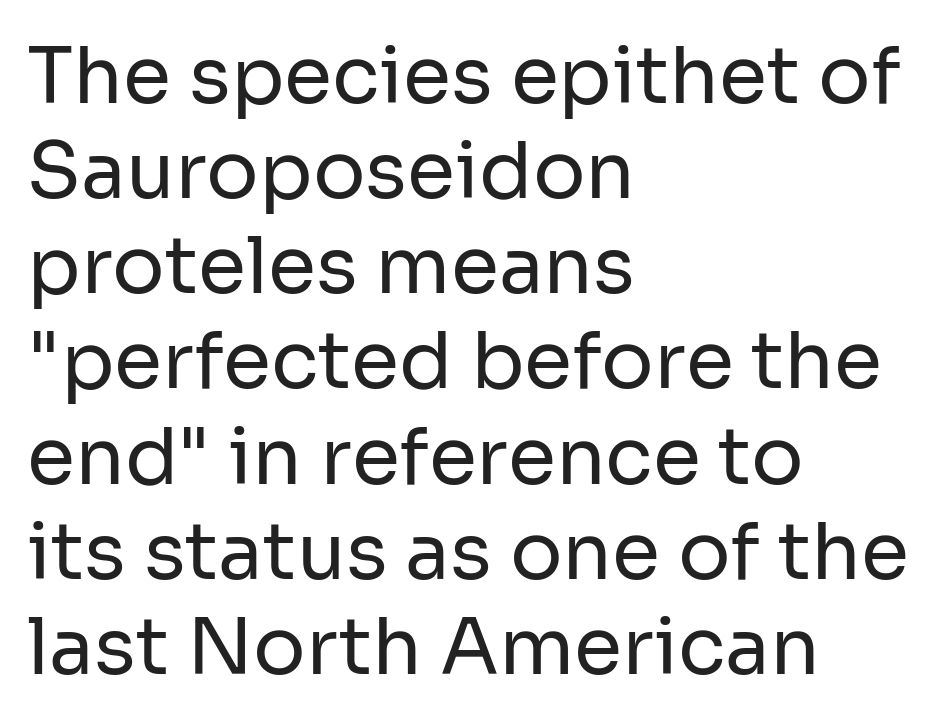
{"serif": "no", "italic": "no", "bold": "no", "weight": "regular", "width": "normal", "stroke_contrast": "low", "x_height": "medium", "monospaced": "no", "underline": "no", "align": "left", "line_spacing_ratio": 1.22, "letter_spacing": "normal", "letter_spacing_em": 0.0, "glyph_px": 78}
